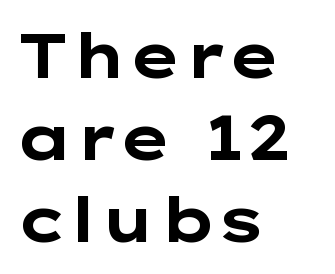
{"serif": "no", "italic": "no", "bold": "yes", "weight": "bold", "width": "wide", "stroke_contrast": "low", "x_height": "medium", "monospaced": "no", "underline": "no", "align": "left", "line_spacing": "normal", "line_spacing_ratio": 1.32, "letter_spacing": "normal", "letter_spacing_em": 0.0, "glyph_px": 62}
